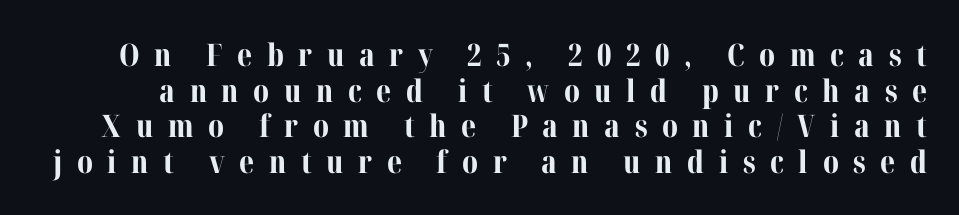
{"serif": "yes", "italic": "no", "bold": "yes", "weight": "bold", "width": "normal", "stroke_contrast": "medium", "x_height": "medium", "monospaced": "no", "underline": "no", "line_spacing": "tight", "line_spacing_ratio": 1.15, "letter_spacing": "wide", "letter_spacing_em": 0.47, "glyph_px": 31}
